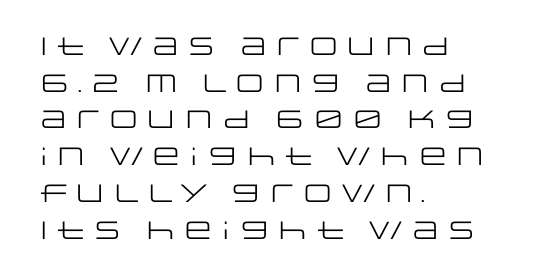
The image shows 25 px text type, upright; set left-aligned, normal line spacing (1.47x), normal letter spacing, not underlined.
